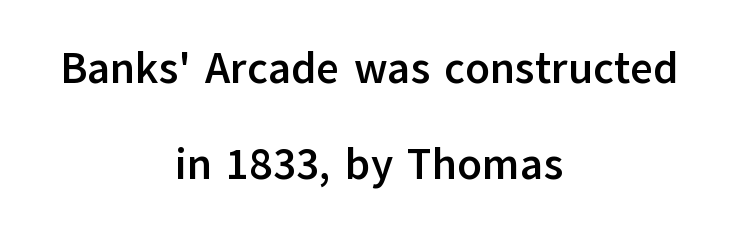
Q: Is the text bold? A: Yes.
Q: Is the text italic (slanted)? A: No, it is upright.
Q: Is the typeface a serif or a sans-serif typeface? A: Sans-serif.
Q: Is the text underlined? A: No.
Q: How is the paragraph aligned? A: Centered.
Q: Is the spacing between letters normal or unusually wide? A: Normal.
Q: Is the spacing between lines tight, normal or loose? A: Loose.
Q: Width (condensed, normal, or wide)? A: Normal.
Q: Stroke contrast? A: Low.
Q: x-height? A: Medium.
Q: Monospaced? A: No.
